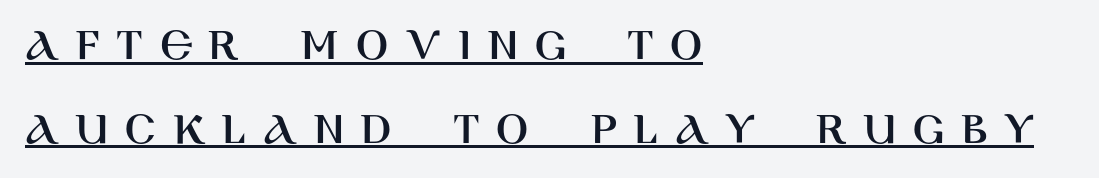
Q: Is the text italic (slanted)? A: No, it is upright.
Q: Is the typeface a serif or a sans-serif typeface? A: Sans-serif.
Q: Is the text underlined? A: Yes.
Q: How is the paragraph aligned? A: Left-aligned.
Q: Is the spacing between letters normal or unusually wide? A: Unusually wide.
Q: Width (condensed, normal, or wide)? A: Normal.
Q: Stroke contrast? A: High.
Q: x-height? A: Large.
Q: Monospaced? A: No.
